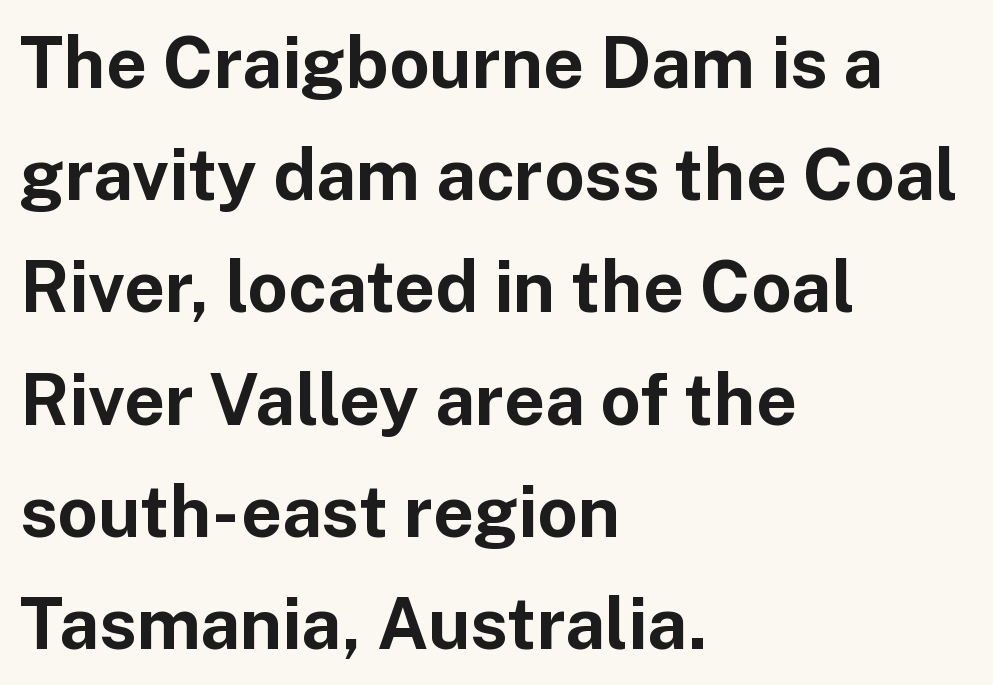
These words are printed bold, with thick strokes throughout. Casual observation: everything's shoved over to the left. This block has exactly the height ordinary leading produces. Tracking here is standard; glyphs follow each other at the usual distance. These lines are rendered in a variable-pitch font. Anything drawn beneath the words? Only blank space.
